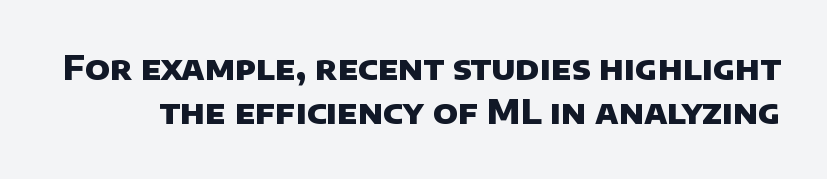
{"serif": "no", "bold": "yes", "weight": "heavy", "width": "normal", "stroke_contrast": "low", "x_height": "large", "monospaced": "no", "underline": "no", "line_spacing": "normal", "line_spacing_ratio": 1.34, "letter_spacing": "normal", "letter_spacing_em": 0.0, "glyph_px": 33}
